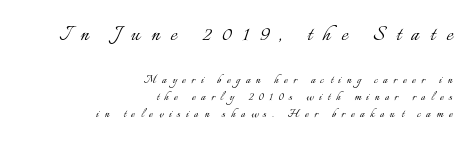
{"bold": "no", "underline": "no", "align": "right", "line_spacing_ratio": 1.2, "letter_spacing": "wide", "letter_spacing_em": 0.41, "larger_block": "first", "size_ratio": 1.86, "glyph_px": 26}
